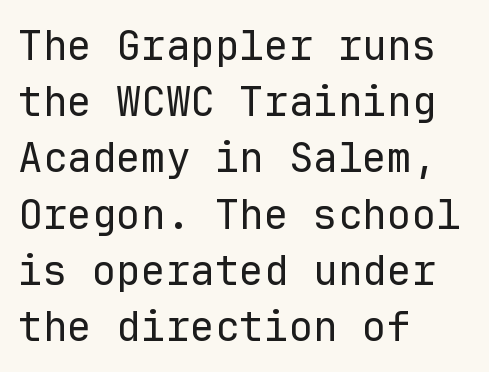
The image shows 41 px regular-weight sans-serif type, upright, monospaced; set left-aligned, normal line spacing (1.37x), normal letter spacing, not underlined; low stroke contrast and a medium x-height.
